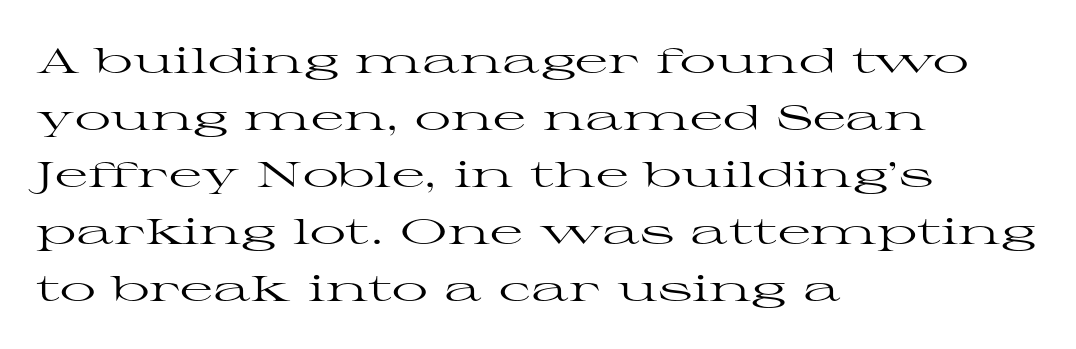
Q: Is the text bold? A: No.
Q: Is the text italic (slanted)? A: No, it is upright.
Q: Is the typeface a serif or a sans-serif typeface? A: Serif.
Q: Is the text underlined? A: No.
Q: How is the paragraph aligned? A: Left-aligned.
Q: Is the spacing between letters normal or unusually wide? A: Normal.
Q: Is the spacing between lines tight, normal or loose? A: Normal.
Q: Width (condensed, normal, or wide)? A: Wide.
Q: Stroke contrast? A: High.
Q: x-height? A: Medium.
Q: Monospaced? A: No.
